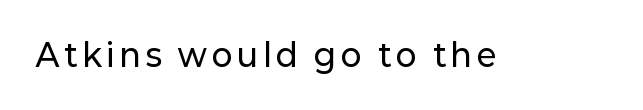
{"serif": "no", "italic": "no", "width": "normal", "stroke_contrast": "low", "x_height": "medium", "monospaced": "no", "underline": "no", "glyph_px": 31}
